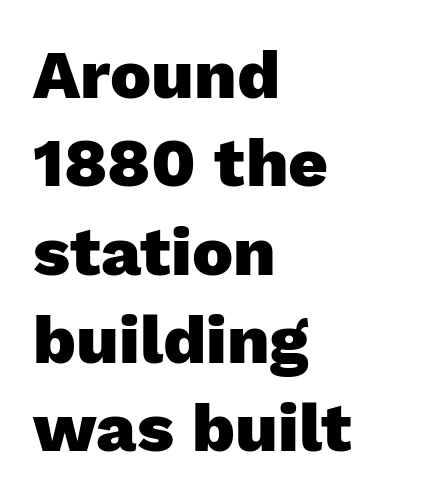
Q: Is the text bold? A: Yes.
Q: Is the text italic (slanted)? A: No, it is upright.
Q: Is the typeface a serif or a sans-serif typeface? A: Sans-serif.
Q: Is the text underlined? A: No.
Q: How is the paragraph aligned? A: Left-aligned.
Q: Is the spacing between letters normal or unusually wide? A: Normal.
Q: Is the spacing between lines tight, normal or loose? A: Normal.
Q: Width (condensed, normal, or wide)? A: Normal.
Q: Stroke contrast? A: Low.
Q: x-height? A: Medium.
Q: Monospaced? A: No.
